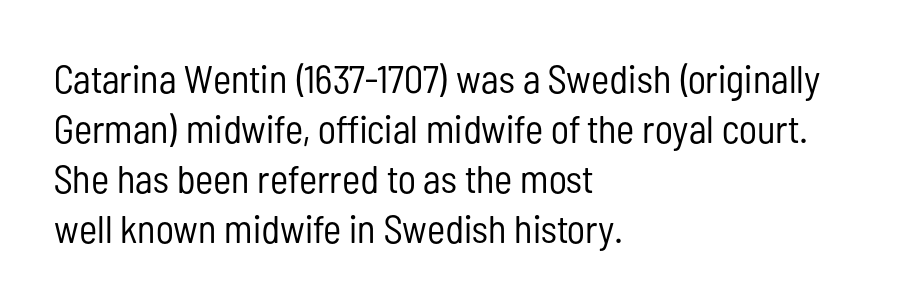
{"serif": "no", "italic": "no", "bold": "no", "weight": "regular", "width": "condensed", "stroke_contrast": "low", "x_height": "medium", "monospaced": "no", "underline": "no", "align": "left", "line_spacing": "normal", "line_spacing_ratio": 1.28, "letter_spacing": "normal", "letter_spacing_em": 0.0, "glyph_px": 39}
